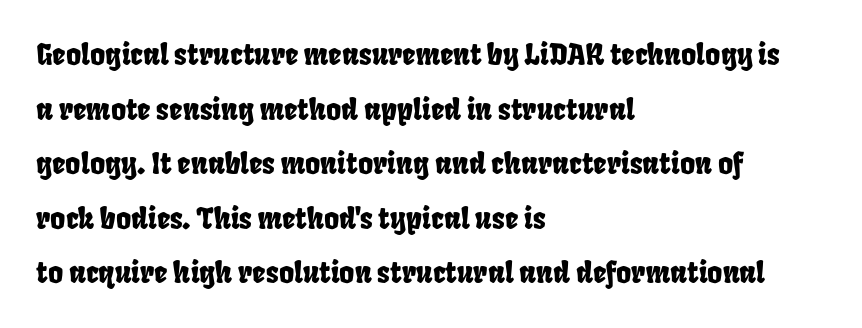
Look at the bottom of the vertical strokes: they stop flat, with no serifs. Teacher's note: observe the even left margin — that is flush-left alignment. The letters advance in unequal steps, a hallmark of proportional type. Short note: letters normally spaced.
